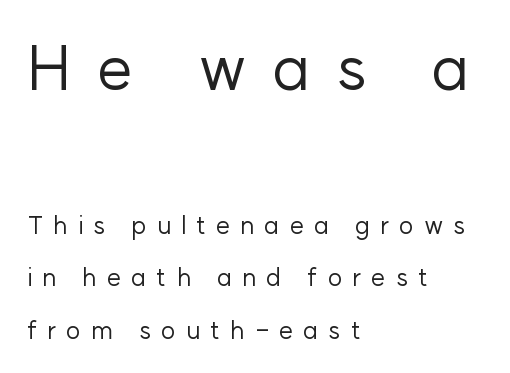
{"serif": "no", "italic": "no", "bold": "no", "weight": "regular", "width": "normal", "stroke_contrast": "low", "x_height": "medium", "monospaced": "no", "underline": "no", "align": "left", "line_spacing": "loose", "line_spacing_ratio": 2.09, "letter_spacing": "wide", "letter_spacing_em": 0.4, "larger_block": "first", "size_ratio": 2.52, "glyph_px": 63}
